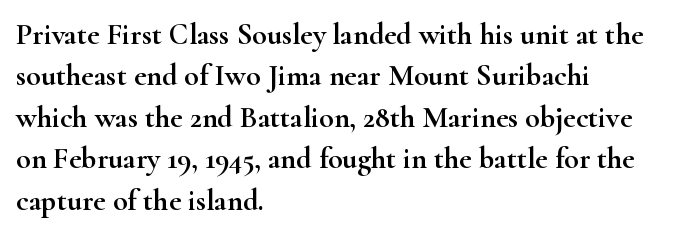
Q: Is the text italic (slanted)? A: No, it is upright.
Q: Is the typeface a serif or a sans-serif typeface? A: Serif.
Q: Is the text underlined? A: No.
Q: How is the paragraph aligned? A: Left-aligned.
Q: Is the spacing between letters normal or unusually wide? A: Normal.
Q: Is the spacing between lines tight, normal or loose? A: Normal.
Q: Width (condensed, normal, or wide)? A: Wide.
Q: Stroke contrast? A: High.
Q: x-height? A: Small.
Q: Monospaced? A: No.
